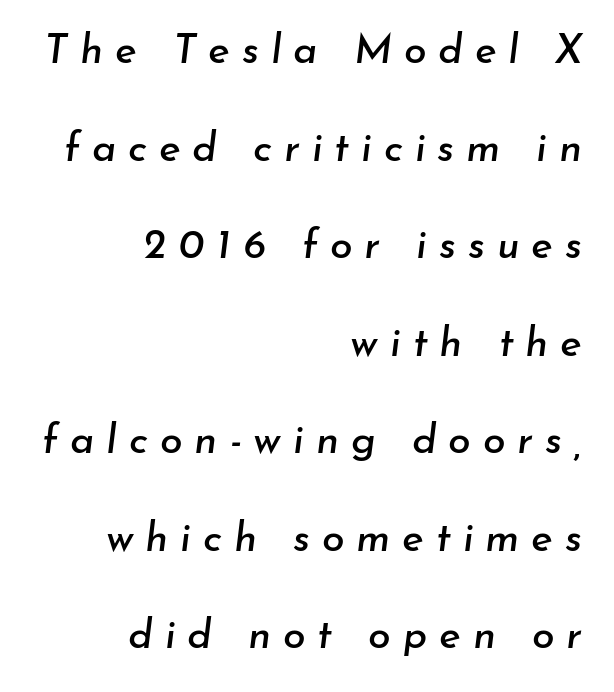
The image shows 41 px text type, italic (leaning right); set right-aligned, loose line spacing (2.38x), unusually wide letter spacing (+0.29 em), not underlined; low stroke contrast and a small x-height.
